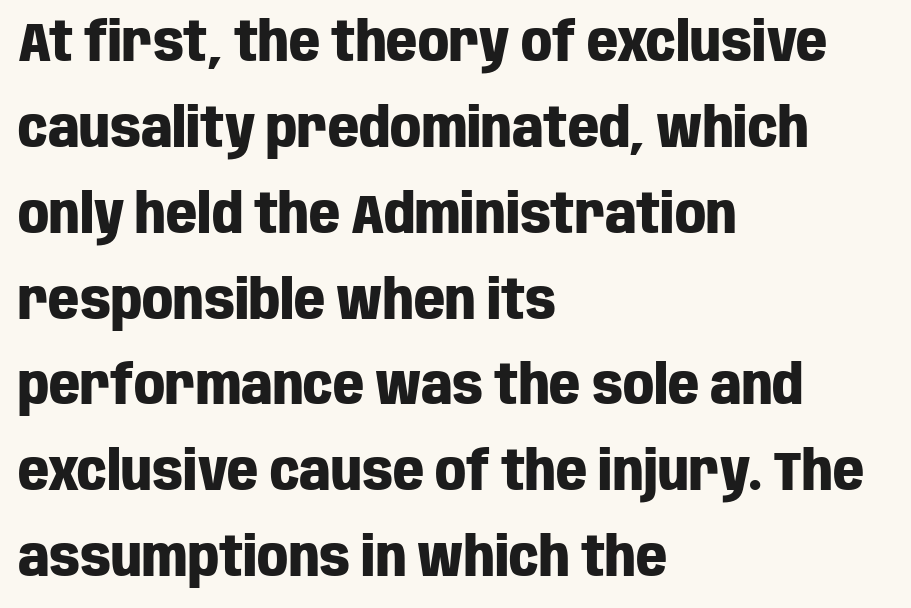
The image shows 54 px heavy, condensed sans-serif type, upright; set left-aligned, normal line spacing (1.59x), normal letter spacing, not underlined; low stroke contrast and a large x-height.
